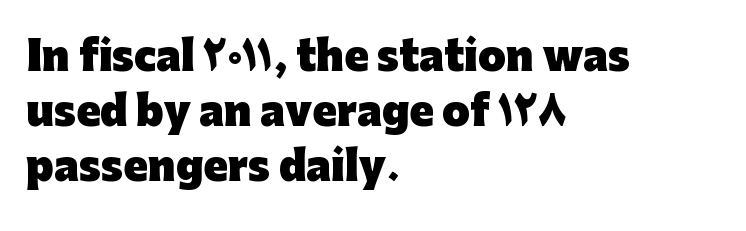
A typesetter would mark this as roman, not italic. Type style note: lacks serifs. The glyphs have the mass of a bold cut. Looks like regular typesetting: each glyph gets only the width it needs. Where is the straight margin? On the left.
